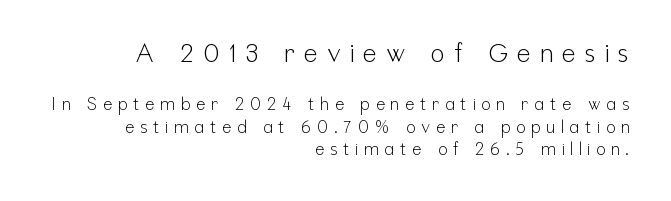
Regarding leading, the lines here are spaced in the standard way. The specimen reads as upright at a glance. Horizontal alignment here is rightward, an uncommon choice for prose. The initial chunk of copy outweighs the following chunk in type size.
